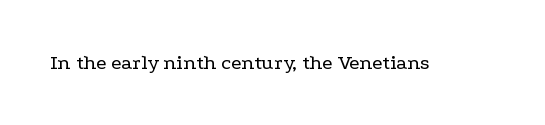
{"italic": "no", "bold": "no", "underline": "no", "letter_spacing": "normal", "letter_spacing_em": 0.0, "glyph_px": 21}
